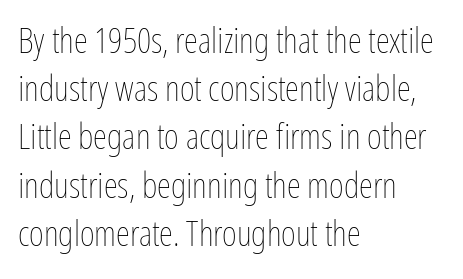
The image shows 36 px thin, condensed type, upright; set left-aligned, normal line spacing (1.34x), normal letter spacing, not underlined; low stroke contrast and a medium x-height.
